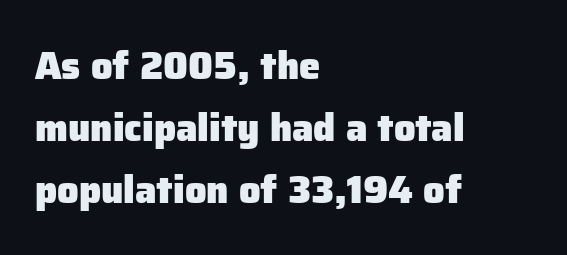
Q: Is the text bold? A: Yes.
Q: Is the text italic (slanted)? A: No, it is upright.
Q: Is the typeface a serif or a sans-serif typeface? A: Sans-serif.
Q: Is the text underlined? A: No.
Q: How is the paragraph aligned? A: Left-aligned.
Q: Is the spacing between letters normal or unusually wide? A: Normal.
Q: Is the spacing between lines tight, normal or loose? A: Normal.
Q: Width (condensed, normal, or wide)? A: Normal.
Q: Stroke contrast? A: Low.
Q: x-height? A: Medium.
Q: Monospaced? A: No.
